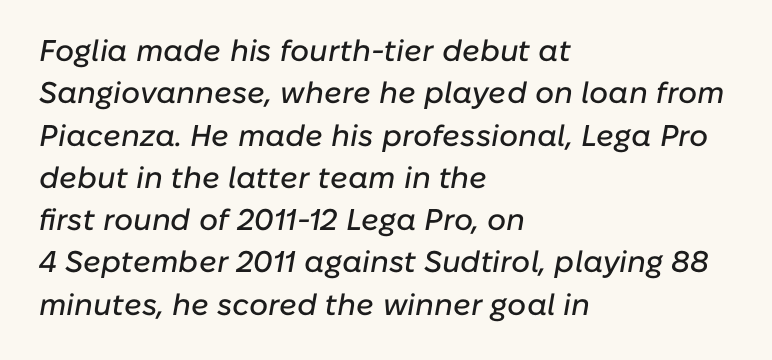
The image shows 30 px text type, italic (leaning right); set left-aligned, normal line spacing (1.41x), normal letter spacing, not underlined; low stroke contrast and a medium x-height.
